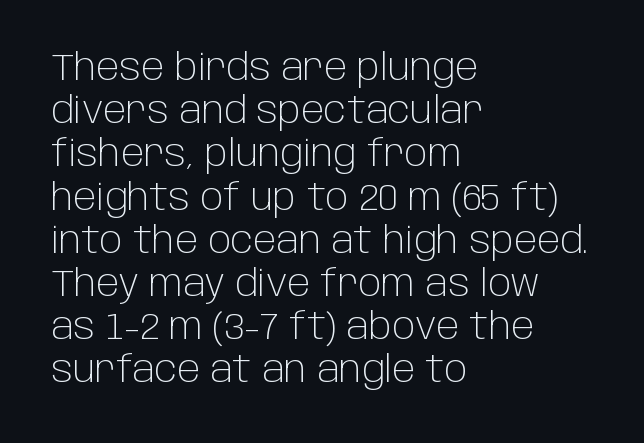
The image shows 36 px light sans-serif type, upright; set left-aligned, line spacing 1.2x, normal letter spacing, not underlined; low stroke contrast and a large x-height.
